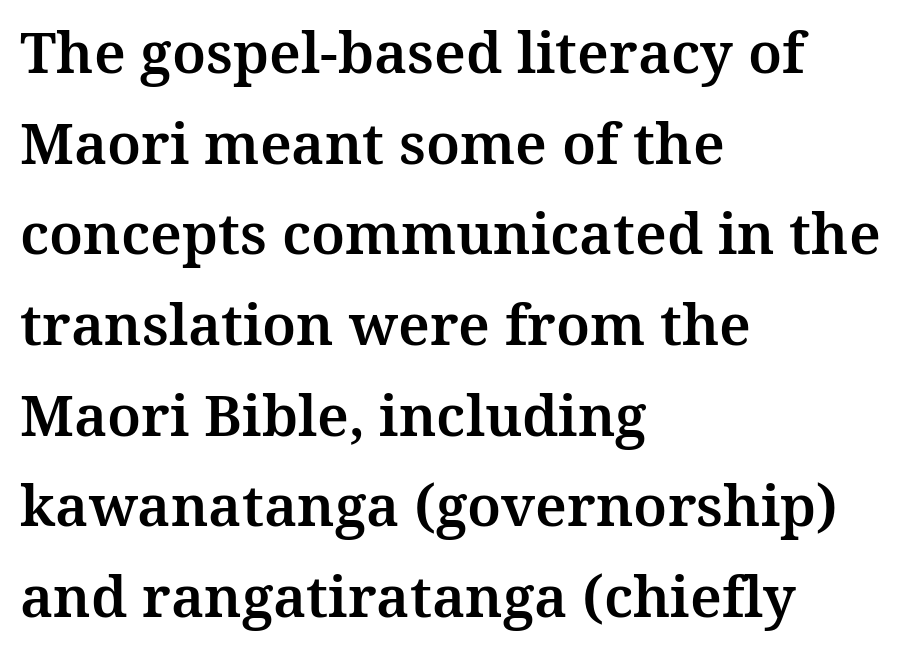
Q: Is the text italic (slanted)? A: No, it is upright.
Q: Is the typeface a serif or a sans-serif typeface? A: Serif.
Q: Is the text underlined? A: No.
Q: How is the paragraph aligned? A: Left-aligned.
Q: Is the spacing between letters normal or unusually wide? A: Normal.
Q: Is the spacing between lines tight, normal or loose? A: Normal.
Q: Width (condensed, normal, or wide)? A: Normal.
Q: Stroke contrast? A: Medium.
Q: x-height? A: Medium.
Q: Monospaced? A: No.
